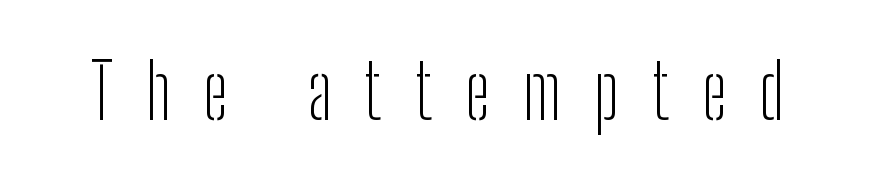
The line texture is sparse and dotted thanks to wide tracking. Posture: vertical. Here the designer chose a conventional face with non-uniform glyph widths. Each row of text sits above clean, open space. Each letter's strokes conclude bluntly, with no projecting serifs. The passage shown is not bold in any degree.
